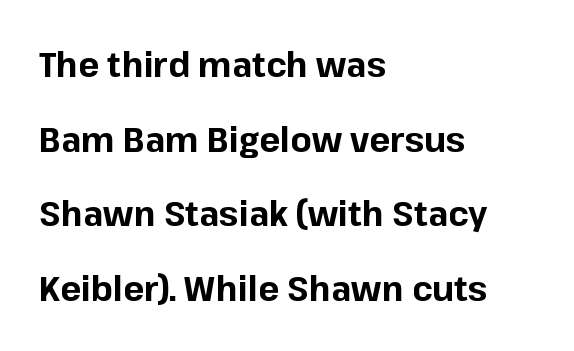
Do the characters align in a grid? No, the font is proportional. The line-height multiplier appears high, well above default. The rendering shows plain stroke endings on the letterforms — a sans-serif design. Is the letter spacing exaggerated? No — it looks like the ordinary default.
